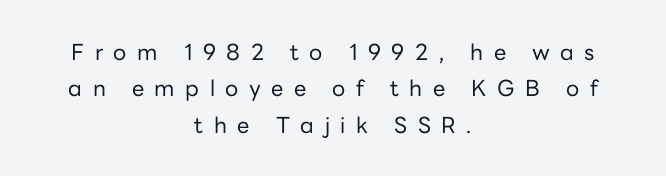
Q: Is the text bold? A: No.
Q: Is the text italic (slanted)? A: No, it is upright.
Q: Is the text underlined? A: No.
Q: How is the paragraph aligned? A: Centered.
Q: Is the spacing between letters normal or unusually wide? A: Unusually wide.
Q: Is the spacing between lines tight, normal or loose? A: Normal.
